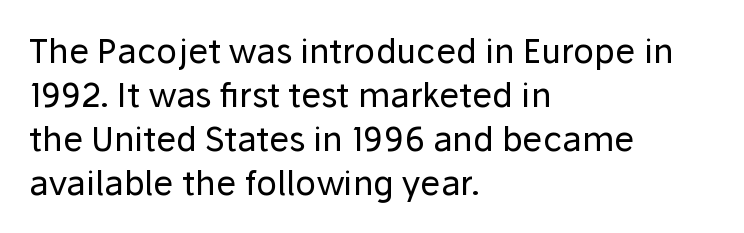
{"serif": "no", "italic": "no", "bold": "no", "weight": "regular", "width": "normal", "stroke_contrast": "low", "x_height": "medium", "monospaced": "no", "underline": "no", "align": "left", "line_spacing": "normal", "line_spacing_ratio": 1.29, "letter_spacing": "normal", "letter_spacing_em": 0.0, "glyph_px": 34}
